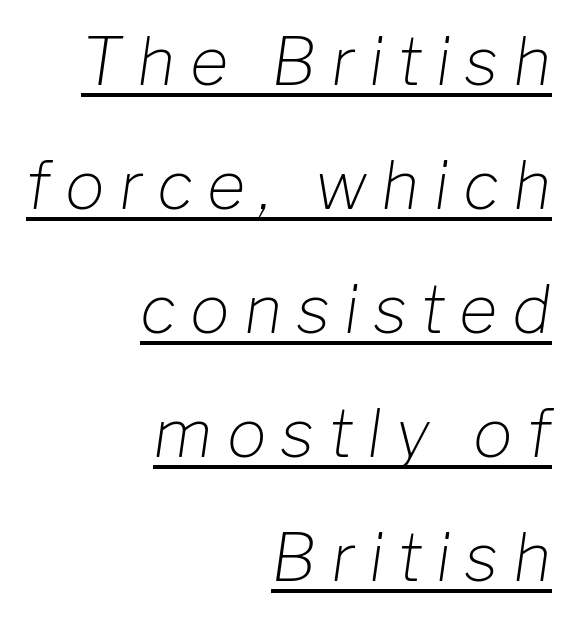
The strokes carry an ordinary text weight at most. Loose tracking; the words dissolve into strings of separated letters. Emphasis is given by a line drawn under the lettering. Looking at the ascenders, they clearly lean. If you drew a ruler down the right edge, every line would touch it.
